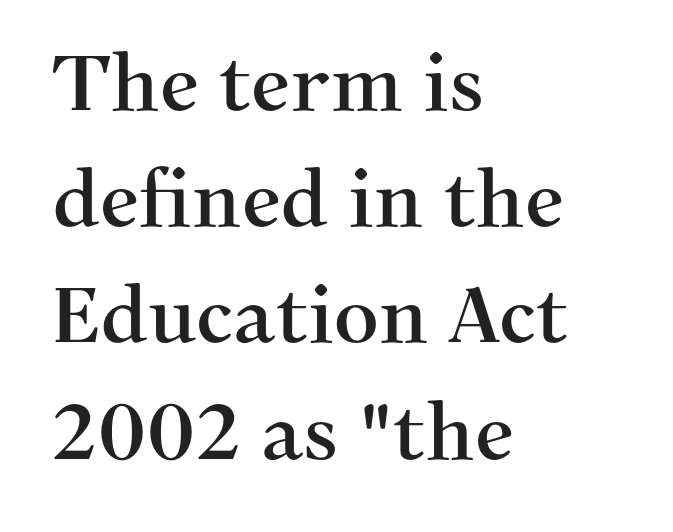
Q: Is the text italic (slanted)? A: No, it is upright.
Q: Is the typeface a serif or a sans-serif typeface? A: Serif.
Q: Is the text underlined? A: No.
Q: How is the paragraph aligned? A: Left-aligned.
Q: Is the spacing between letters normal or unusually wide? A: Normal.
Q: Is the spacing between lines tight, normal or loose? A: Normal.
Q: Width (condensed, normal, or wide)? A: Normal.
Q: Stroke contrast? A: Medium.
Q: x-height? A: Medium.
Q: Monospaced? A: No.
